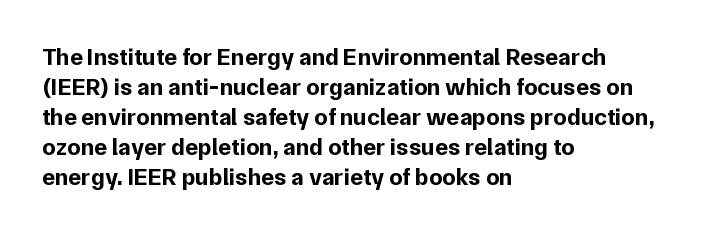
The characters look thick and weighty, a clear bold. Rows of type keep a routine distance in the vertical direction. Each word holds together tightly as a unit, with standard inter-letter gaps. Does the copy run flush right? No — it runs flush left. Beneath every word, the page is bare.
